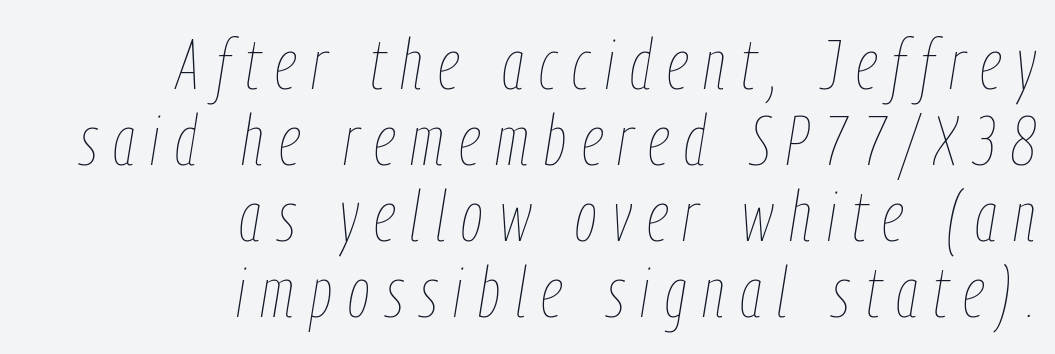
{"italic": "yes", "lean": "right", "slant_degrees": 9, "bold": "no", "weight": "thin", "width": "condensed", "stroke_contrast": "low", "x_height": "medium", "monospaced": "no", "underline": "no", "align": "right", "line_spacing": "tight", "line_spacing_ratio": 1.07, "letter_spacing": "wide", "letter_spacing_em": 0.22, "glyph_px": 71}
